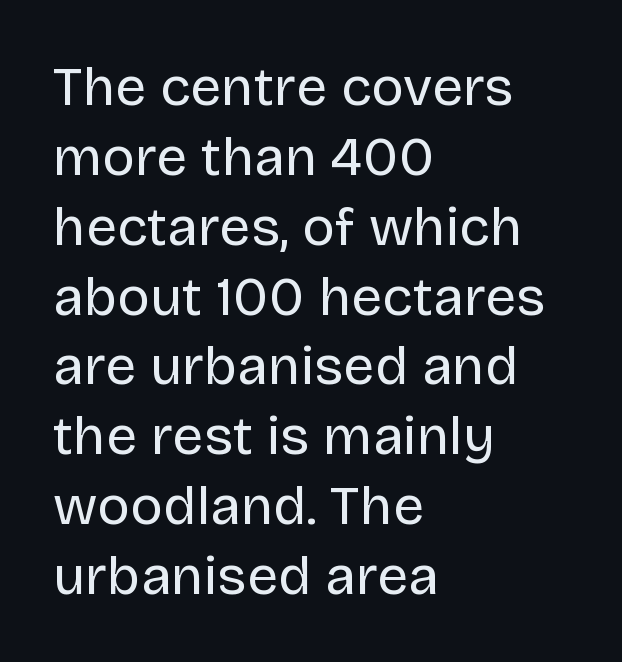
{"serif": "no", "italic": "no", "bold": "no", "weight": "regular", "width": "normal", "stroke_contrast": "low", "x_height": "large", "monospaced": "no", "underline": "no", "align": "left", "line_spacing": "normal", "line_spacing_ratio": 1.27, "letter_spacing": "normal", "letter_spacing_em": 0.0, "glyph_px": 55}
